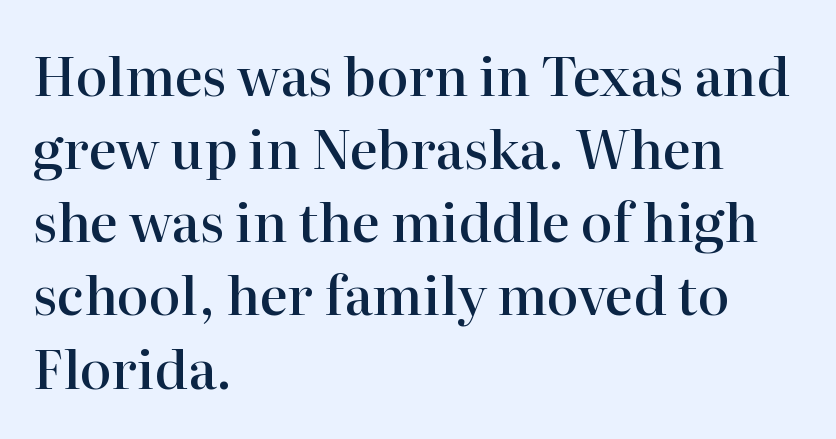
Q: Is the text bold? A: Semi-bold.
Q: Is the text italic (slanted)? A: No, it is upright.
Q: Is the typeface a serif or a sans-serif typeface? A: Serif.
Q: Is the text underlined? A: No.
Q: How is the paragraph aligned? A: Left-aligned.
Q: Is the spacing between letters normal or unusually wide? A: Normal.
Q: Is the spacing between lines tight, normal or loose? A: Normal.
Q: Width (condensed, normal, or wide)? A: Normal.
Q: Stroke contrast? A: High.
Q: x-height? A: Medium.
Q: Monospaced? A: No.
